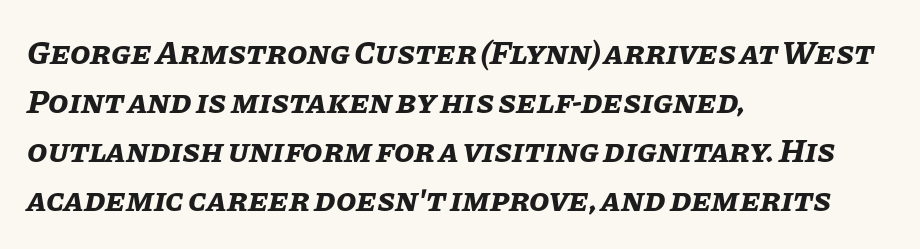
Q: Is the text bold? A: Yes.
Q: Is the text italic (slanted)? A: Yes, it leans right by about 11 degrees.
Q: Is the text underlined? A: No.
Q: How is the paragraph aligned? A: Left-aligned.
Q: Is the spacing between letters normal or unusually wide? A: Normal.
Q: Is the spacing between lines tight, normal or loose? A: Normal.
Q: Width (condensed, normal, or wide)? A: Normal.
Q: Stroke contrast? A: Low.
Q: x-height? A: Large.
Q: Monospaced? A: No.
